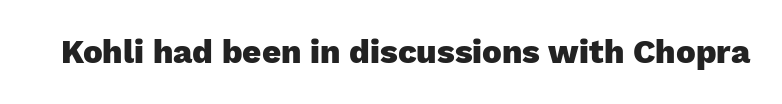
Q: Is the text bold? A: Yes.
Q: Is the text italic (slanted)? A: No, it is upright.
Q: Is the typeface a serif or a sans-serif typeface? A: Sans-serif.
Q: Is the text underlined? A: No.
Q: Is the spacing between letters normal or unusually wide? A: Normal.
Q: Width (condensed, normal, or wide)? A: Normal.
Q: Stroke contrast? A: Low.
Q: x-height? A: Medium.
Q: Monospaced? A: No.
